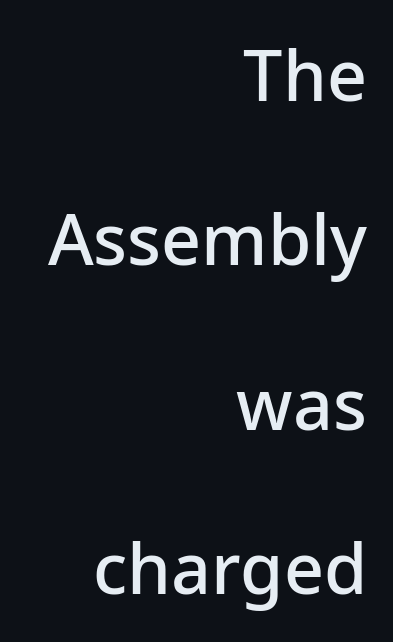
{"serif": "no", "italic": "no", "bold": "semi", "weight": "semibold", "width": "normal", "stroke_contrast": "low", "x_height": "medium", "monospaced": "no", "underline": "no", "align": "right", "line_spacing": "loose", "line_spacing_ratio": 2.35, "letter_spacing": "normal", "letter_spacing_em": 0.0, "glyph_px": 70}
